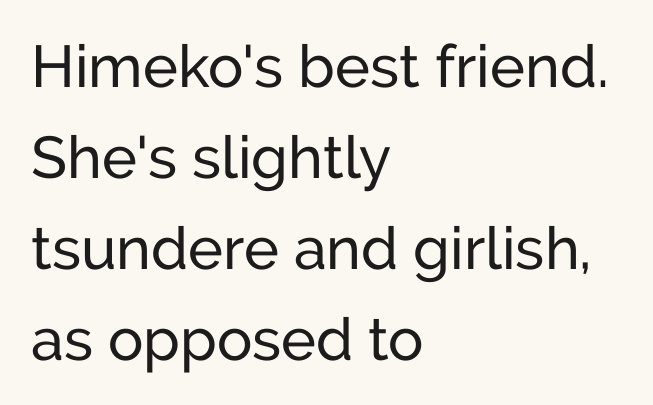
{"serif": "no", "italic": "no", "width": "normal", "stroke_contrast": "low", "x_height": "medium", "monospaced": "no", "underline": "no", "align": "left", "line_spacing": "normal", "line_spacing_ratio": 1.54, "letter_spacing": "normal", "letter_spacing_em": 0.0, "glyph_px": 59}
